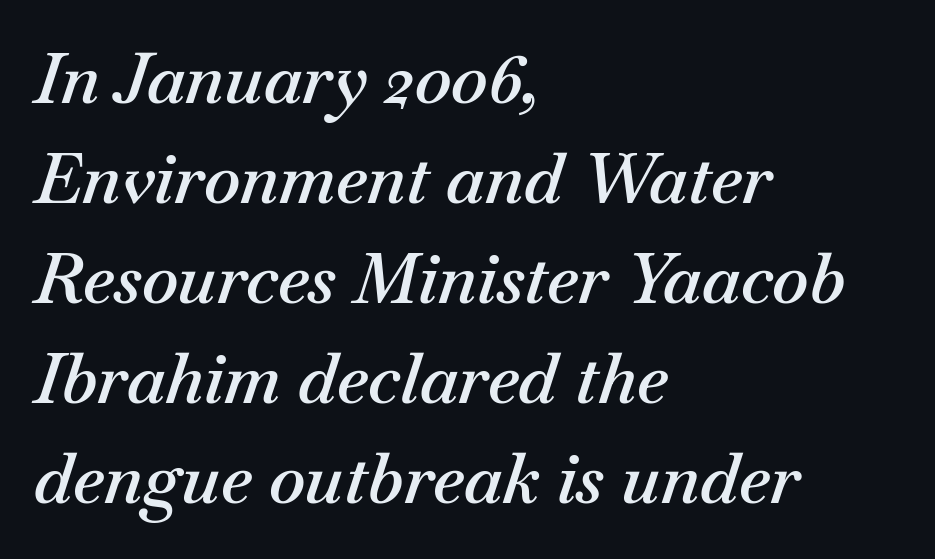
Q: Is the text bold? A: Semi-bold.
Q: Is the text italic (slanted)? A: Yes, it leans right by about 18 degrees.
Q: Is the text underlined? A: No.
Q: How is the paragraph aligned? A: Left-aligned.
Q: Is the spacing between letters normal or unusually wide? A: Normal.
Q: Is the spacing between lines tight, normal or loose? A: Normal.
Q: Width (condensed, normal, or wide)? A: Normal.
Q: Stroke contrast? A: Medium.
Q: x-height? A: Small.
Q: Monospaced? A: No.
